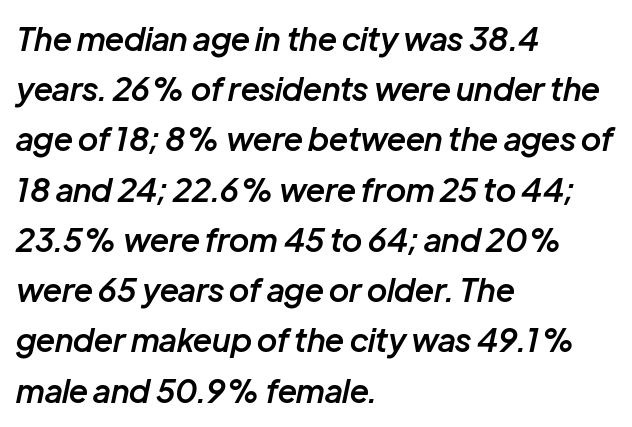
Q: Is the text bold? A: Semi-bold.
Q: Is the text italic (slanted)? A: Yes, it leans right by about 12 degrees.
Q: Is the text underlined? A: No.
Q: How is the paragraph aligned? A: Left-aligned.
Q: Is the spacing between letters normal or unusually wide? A: Normal.
Q: Is the spacing between lines tight, normal or loose? A: Normal.
Q: Width (condensed, normal, or wide)? A: Normal.
Q: Stroke contrast? A: Low.
Q: x-height? A: Medium.
Q: Monospaced? A: No.
